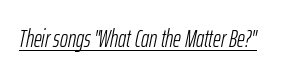
In terms of letterspacing, this is plain default setting. The strokes are not fattened; the text isn't bold. Underlined type. Slant detected: the letters are inclined.
